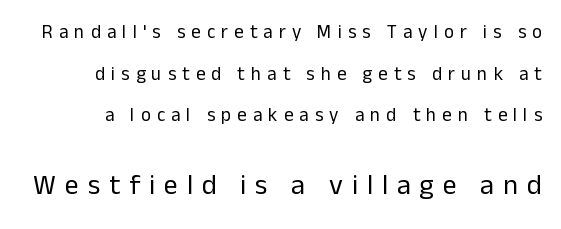
Q: Is the text bold? A: No.
Q: Is the text italic (slanted)? A: No, it is upright.
Q: Is the typeface a serif or a sans-serif typeface? A: Sans-serif.
Q: Is the text underlined? A: No.
Q: Is the spacing between letters normal or unusually wide? A: Unusually wide.
Q: Is the spacing between lines tight, normal or loose? A: Loose.
Q: Which block of text is set in a larger size, the first (top) or the second (bottom)? A: The second (bottom) one.
Q: Width (condensed, normal, or wide)? A: Normal.
Q: Stroke contrast? A: Low.
Q: x-height? A: Medium.
Q: Monospaced? A: No.
